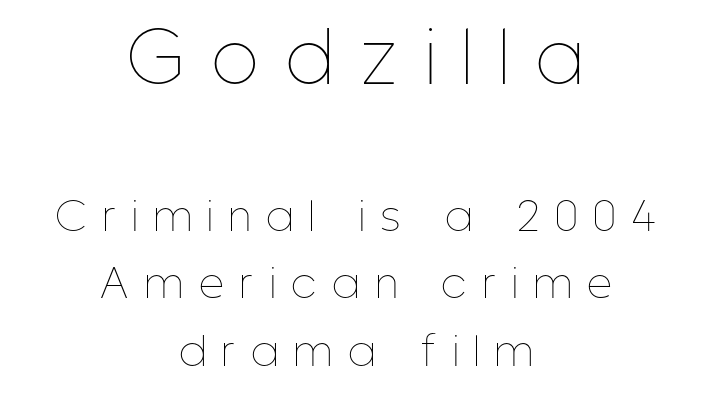
The composition opens big and finishes small. This reads as an unemphasized weight, regular at the heaviest. Do the characters align in a grid? No, the font is proportional. Nobody drew a line under any word here.
